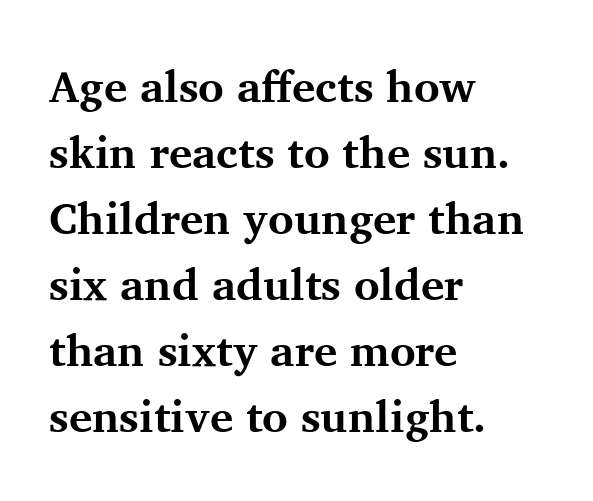
Q: Is the text bold? A: Yes.
Q: Is the text italic (slanted)? A: No, it is upright.
Q: Is the typeface a serif or a sans-serif typeface? A: Serif.
Q: Is the text underlined? A: No.
Q: How is the paragraph aligned? A: Left-aligned.
Q: Is the spacing between letters normal or unusually wide? A: Normal.
Q: Is the spacing between lines tight, normal or loose? A: Normal.
Q: Width (condensed, normal, or wide)? A: Normal.
Q: Stroke contrast? A: Medium.
Q: x-height? A: Medium.
Q: Monospaced? A: No.
